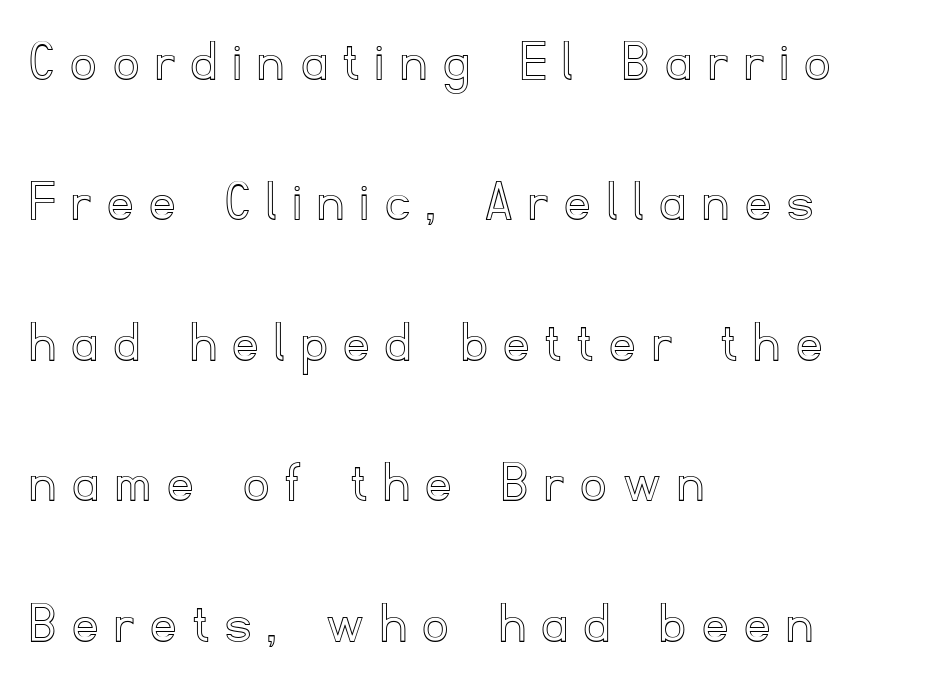
Bare-footed words on every line. Line starts are locked; line ends wander. The axis of the letterforms is exactly vertical. Rows of type keep a wide berth in the vertical direction. Proportional: the letters do not fall into vertical columns.
